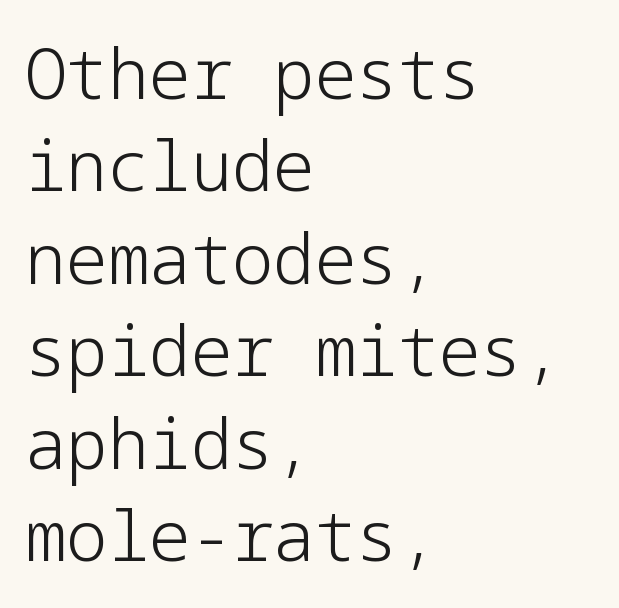
The image shows 69 px light sans-serif type, upright; set left-aligned, normal line spacing (1.34x), normal letter spacing, not underlined; low stroke contrast and a medium x-height.
